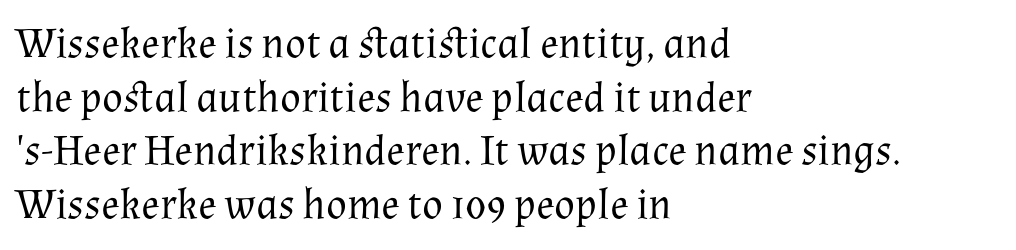
The image shows 43 px regular-weight serif type, upright; set left-aligned, normal line spacing (1.25x), normal letter spacing, not underlined; medium stroke contrast and a medium x-height.
